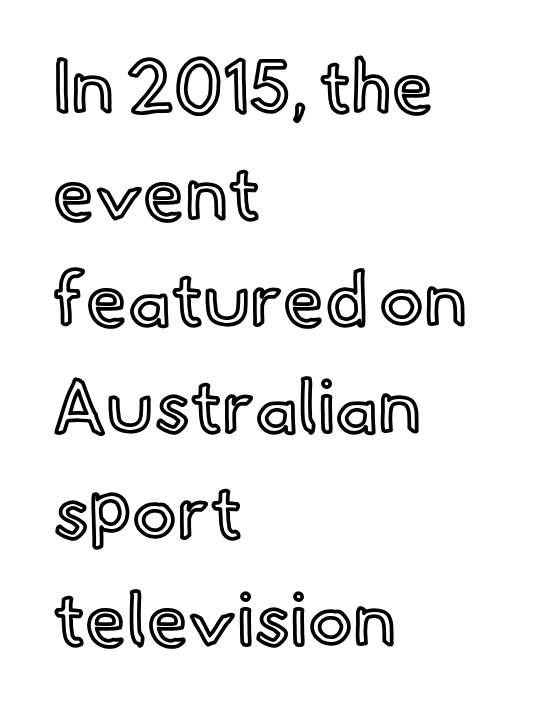
These lines were composed using upright roman letters. The space beneath each line is pristine and unruled. The block of text has a typical density, with ordinary space between rows. No extra tracking has been applied to these lines. Leftover space on each line is placed entirely after the last word. You could not count columns in this text — the font is proportionally spaced.
